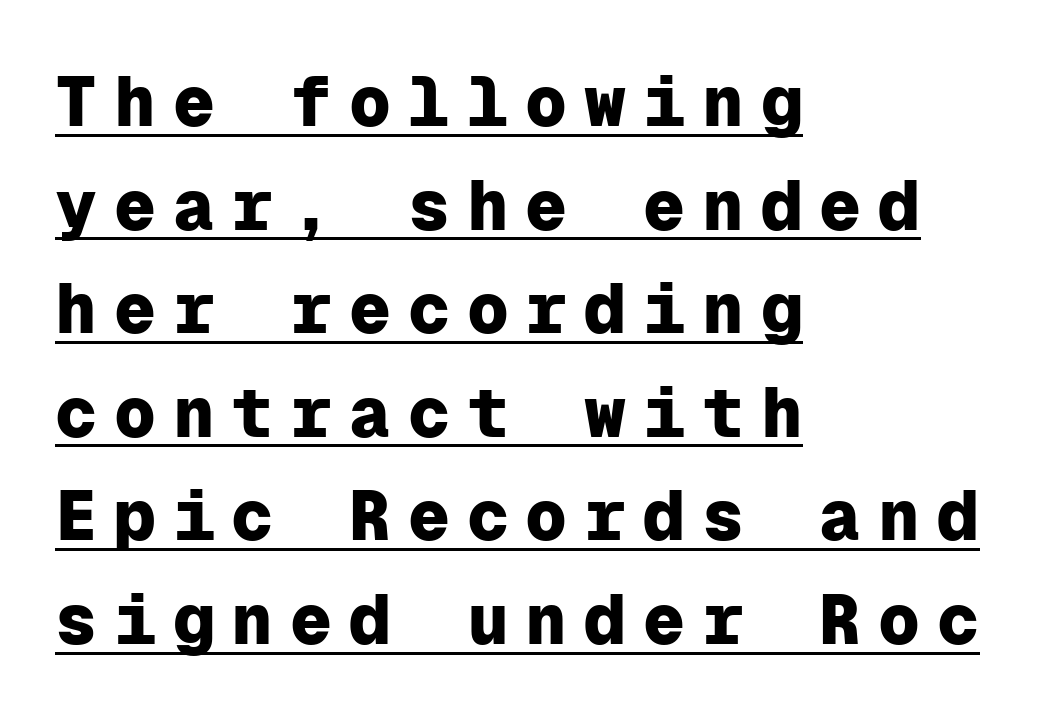
Q: Is the text bold? A: Yes.
Q: Is the text italic (slanted)? A: No, it is upright.
Q: Is the typeface a serif or a sans-serif typeface? A: Sans-serif.
Q: Is the text underlined? A: Yes.
Q: How is the paragraph aligned? A: Left-aligned.
Q: Is the spacing between letters normal or unusually wide? A: Unusually wide.
Q: Is the spacing between lines tight, normal or loose? A: Normal.
Q: Width (condensed, normal, or wide)? A: Normal.
Q: Stroke contrast? A: Low.
Q: x-height? A: Medium.
Q: Monospaced? A: Yes.
